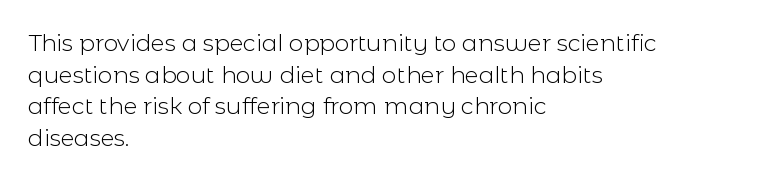
{"italic": "no", "bold": "no", "underline": "no", "align": "left", "line_spacing": "normal", "line_spacing_ratio": 1.37, "letter_spacing": "normal", "letter_spacing_em": 0.0, "glyph_px": 23}
